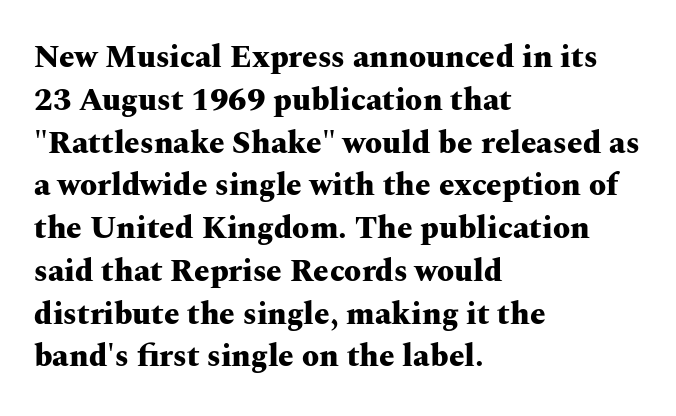
The image shows 31 px heavy, wide serif type, upright; set left-aligned, normal line spacing (1.38x), normal letter spacing, not underlined; medium stroke contrast and a medium x-height.
